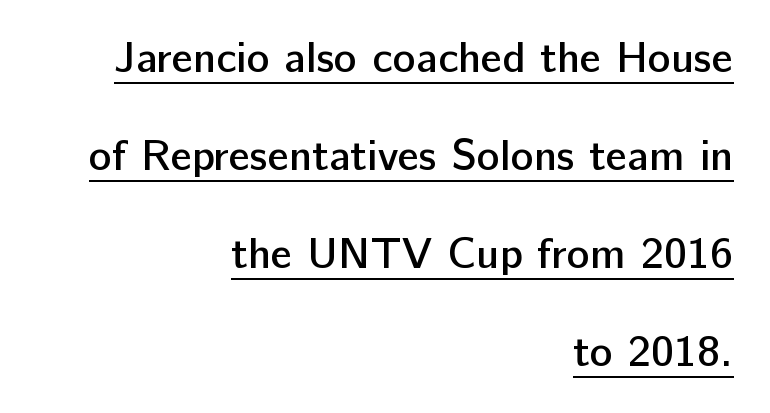
{"serif": "no", "italic": "no", "bold": "semi", "weight": "semibold", "width": "normal", "stroke_contrast": "low", "x_height": "medium", "monospaced": "no", "underline": "yes", "align": "right", "line_spacing": "loose", "line_spacing_ratio": 2.28, "letter_spacing": "normal", "letter_spacing_em": 0.0, "glyph_px": 43}
